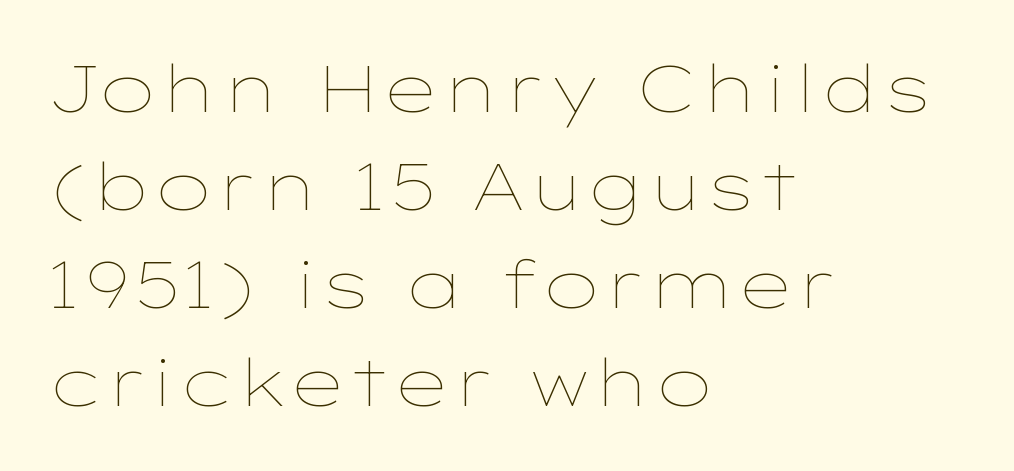
{"italic": "no", "bold": "no", "weight": "thin", "width": "wide", "stroke_contrast": "low", "x_height": "medium", "monospaced": "no", "underline": "no", "align": "left", "line_spacing": "normal", "line_spacing_ratio": 1.51, "letter_spacing": "normal", "letter_spacing_em": 0.0, "glyph_px": 65}
